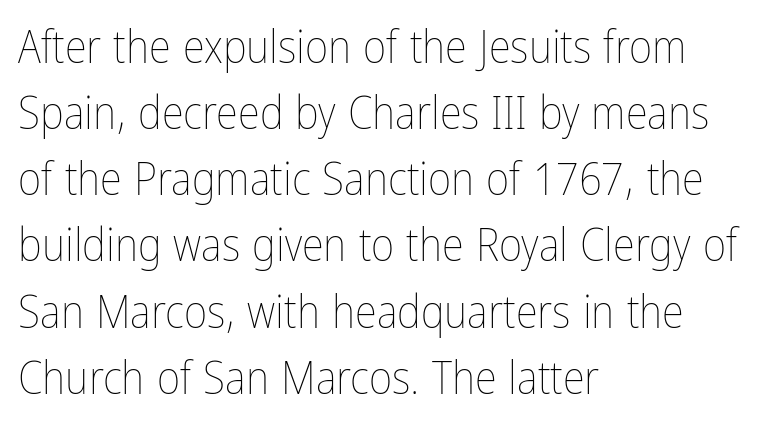
Q: Is the text bold? A: No.
Q: Is the text italic (slanted)? A: No, it is upright.
Q: Is the text underlined? A: No.
Q: How is the paragraph aligned? A: Left-aligned.
Q: Is the spacing between letters normal or unusually wide? A: Normal.
Q: Is the spacing between lines tight, normal or loose? A: Normal.
Q: Width (condensed, normal, or wide)? A: Condensed.
Q: Stroke contrast? A: Low.
Q: x-height? A: Medium.
Q: Monospaced? A: No.
